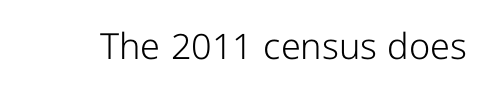
Q: Is the text bold? A: No.
Q: Is the text italic (slanted)? A: No, it is upright.
Q: Is the typeface a serif or a sans-serif typeface? A: Sans-serif.
Q: Is the text underlined? A: No.
Q: Is the spacing between letters normal or unusually wide? A: Normal.
Q: Width (condensed, normal, or wide)? A: Normal.
Q: Stroke contrast? A: Low.
Q: x-height? A: Medium.
Q: Monospaced? A: No.
